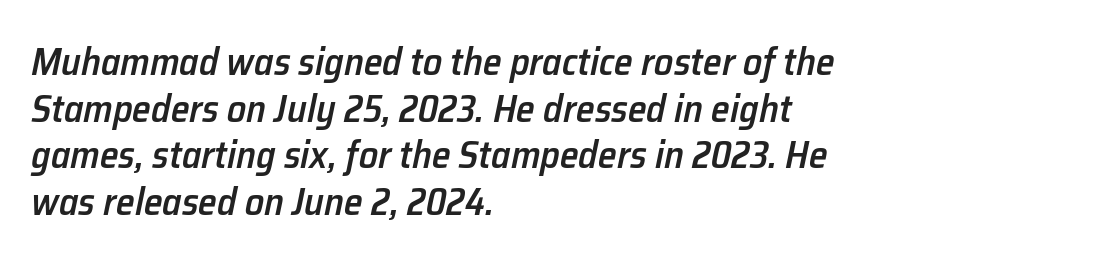
What weight is shown? A semibold, between regular and bold. Which margin do the lines hug? The left one — the right edge is uneven. The specimen omits any rule beneath the text block's lines. The line texture is even and compact thanks to regular tracking. Is the type slanted? Yes — the strokes lean at a clear angle.
